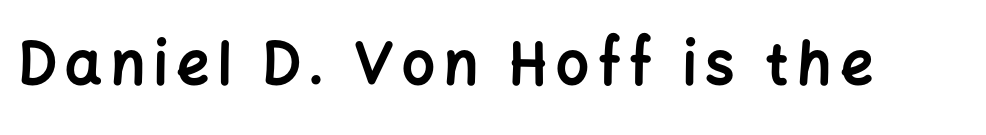
The passage shown is typeset with a sans-serif family. The zone under the glyphs is completely vacant. I'd describe the lettering as bold — thick and assertive. Here the designer chose a conventional face with non-uniform glyph widths. Italic: no, the glyphs are upright roman.
